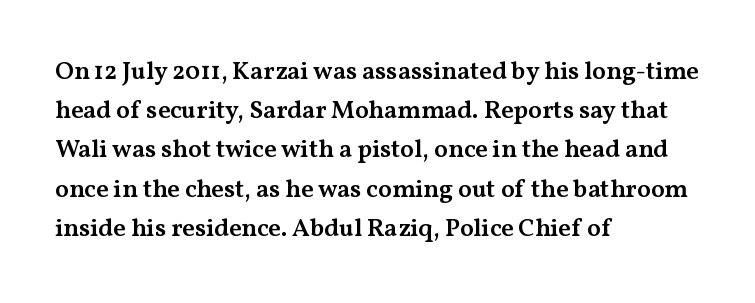
The image shows 25 px text type, upright; set left-aligned, normal line spacing (1.57x), normal letter spacing, not underlined.
